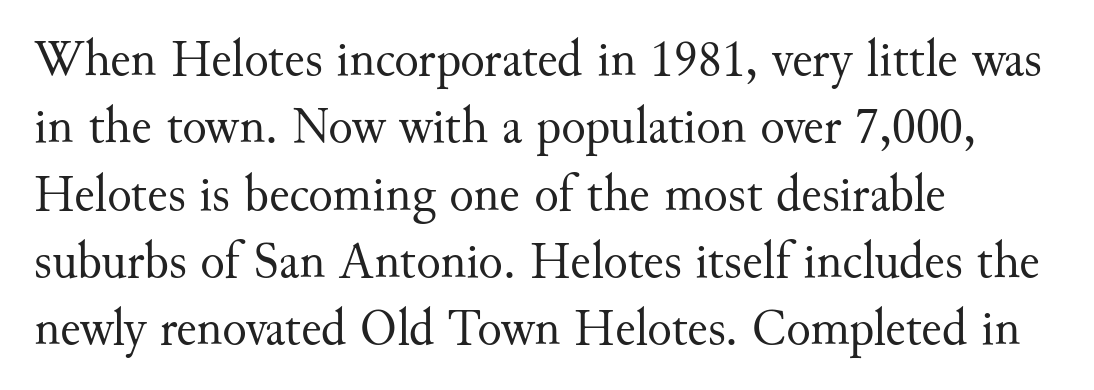
The image shows 51 px regular-weight serif type, upright; set left-aligned, normal line spacing (1.32x), normal letter spacing, not underlined; medium stroke contrast and a small x-height.
